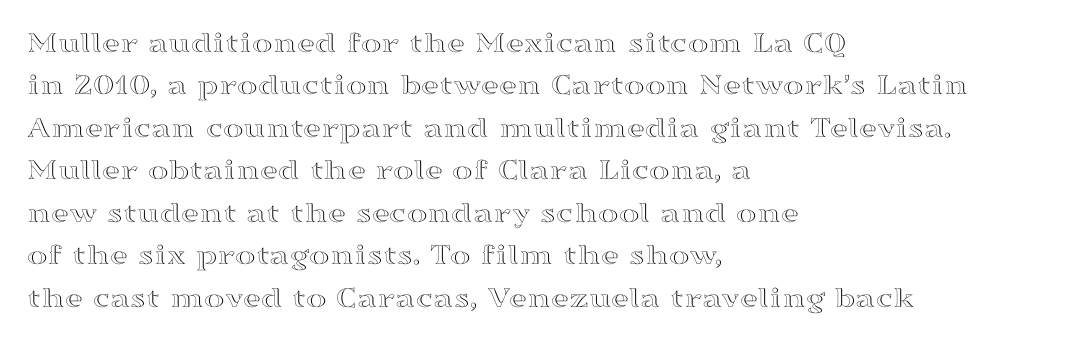
The image shows 31 px wide type, upright; set left-aligned, normal line spacing (1.37x), normal letter spacing, not underlined; a medium x-height.
